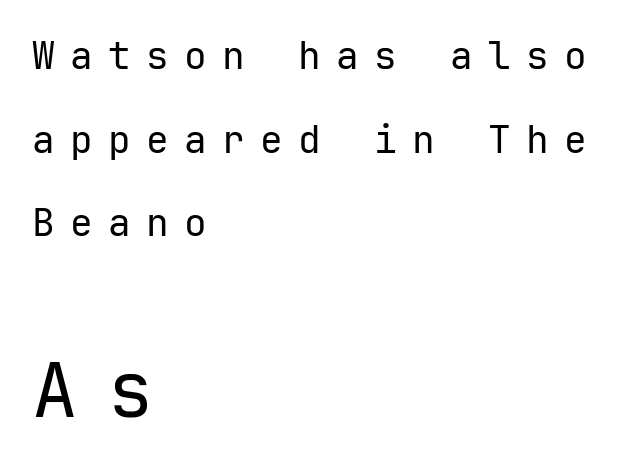
Q: Is the text bold? A: No.
Q: Is the text italic (slanted)? A: No, it is upright.
Q: Is the typeface a serif or a sans-serif typeface? A: Sans-serif.
Q: Is the text underlined? A: No.
Q: How is the paragraph aligned? A: Left-aligned.
Q: Is the spacing between letters normal or unusually wide? A: Unusually wide.
Q: Is the spacing between lines tight, normal or loose? A: Loose.
Q: Which block of text is set in a larger size, the first (top) or the second (bottom)? A: The second (bottom) one.
Q: Width (condensed, normal, or wide)? A: Normal.
Q: Stroke contrast? A: Low.
Q: x-height? A: Medium.
